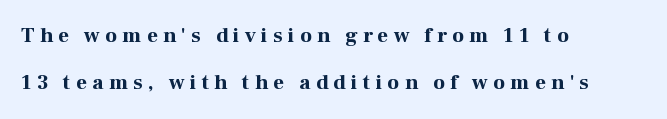
Q: Is the text bold? A: Yes.
Q: Is the text italic (slanted)? A: No, it is upright.
Q: Is the text underlined? A: No.
Q: How is the paragraph aligned? A: Left-aligned.
Q: Is the spacing between letters normal or unusually wide? A: Unusually wide.
Q: Is the spacing between lines tight, normal or loose? A: Loose.
